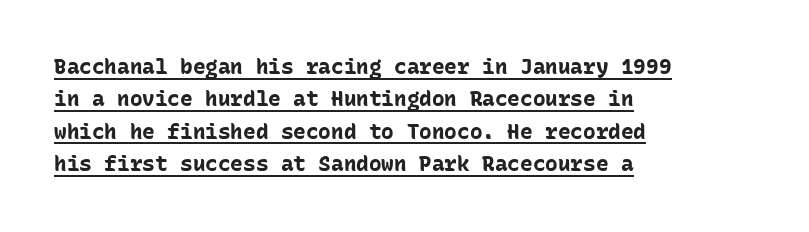
Q: Is the text bold? A: Yes.
Q: Is the text italic (slanted)? A: No, it is upright.
Q: Is the text underlined? A: Yes.
Q: How is the paragraph aligned? A: Left-aligned.
Q: Is the spacing between letters normal or unusually wide? A: Normal.
Q: Is the spacing between lines tight, normal or loose? A: Normal.
